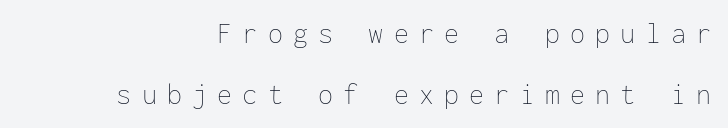
The image shows 30 px thin type, upright, monospaced; set loose line spacing (2.04x), unusually wide letter spacing (+0.34 em), not underlined; low stroke contrast and a medium x-height.
